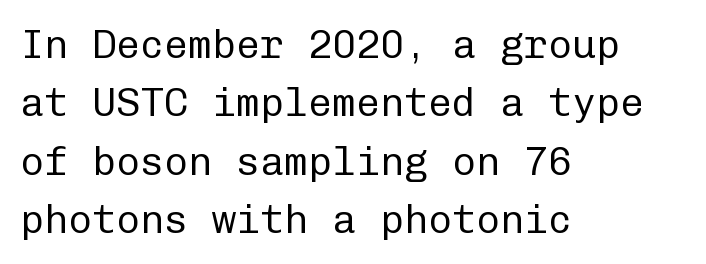
Q: Is the text bold? A: No.
Q: Is the text italic (slanted)? A: No, it is upright.
Q: Is the typeface a serif or a sans-serif typeface? A: Sans-serif.
Q: Is the text underlined? A: No.
Q: How is the paragraph aligned? A: Left-aligned.
Q: Is the spacing between letters normal or unusually wide? A: Normal.
Q: Is the spacing between lines tight, normal or loose? A: Normal.
Q: Width (condensed, normal, or wide)? A: Normal.
Q: Stroke contrast? A: Low.
Q: x-height? A: Medium.
Q: Monospaced? A: Yes.
